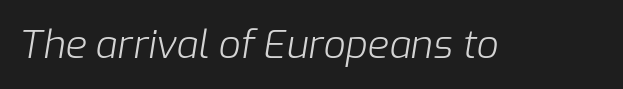
The image shows 39 px light type, italic (leaning right); set normal letter spacing, not underlined; low stroke contrast and a medium x-height.
